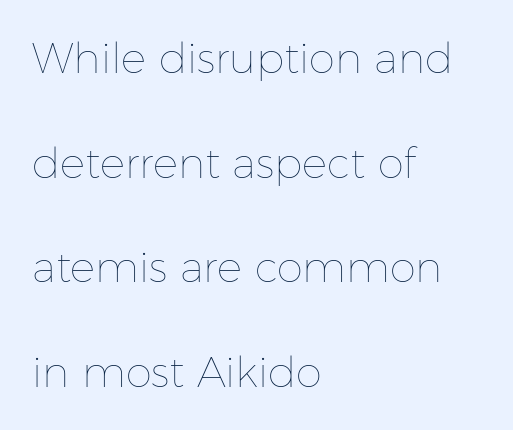
Q: Is the text bold? A: No.
Q: Is the text italic (slanted)? A: No, it is upright.
Q: Is the text underlined? A: No.
Q: How is the paragraph aligned? A: Left-aligned.
Q: Is the spacing between letters normal or unusually wide? A: Normal.
Q: Is the spacing between lines tight, normal or loose? A: Loose.
Q: Width (condensed, normal, or wide)? A: Normal.
Q: Stroke contrast? A: Low.
Q: x-height? A: Medium.
Q: Monospaced? A: No.
